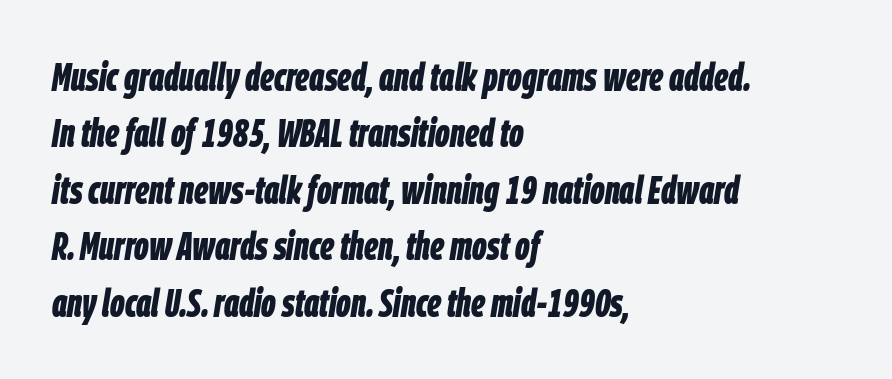
The image shows 40 px bold, condensed type, italic (leaning right); set left-aligned, normal line spacing (1.41x), normal letter spacing, not underlined; low stroke contrast and a large x-height.
